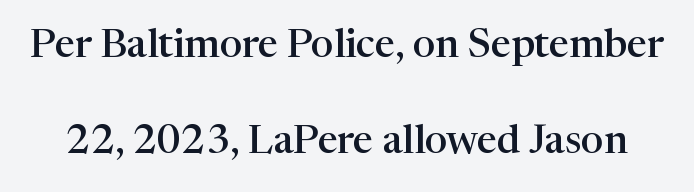
Each word holds together tightly as a unit, with standard inter-letter gaps. This rendering employs a face with finishing strokes, i.e., a serif. The foot of each line stays bare and open. Rows of type keep a wide berth in the vertical direction. The sample has been set in demibold, a notch under bold. Ordinary non-slanted type is in use.
